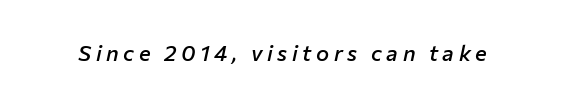
{"italic": "yes", "lean": "right", "slant_degrees": 12, "bold": "semi", "underline": "no", "letter_spacing": "wide", "letter_spacing_em": 0.21, "glyph_px": 22}
